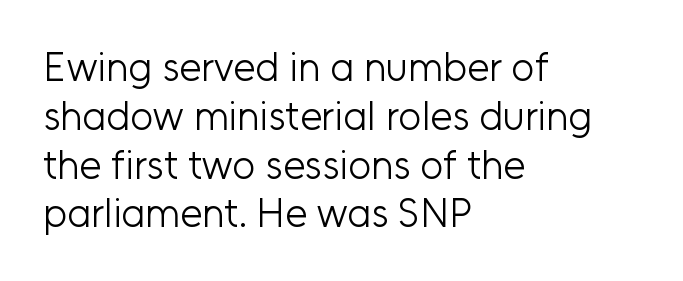
Typographically, this falls in the sans-serif category. Looks like regular typesetting: each glyph gets only the width it needs. Caption: standard tracking, unaltered. The passage is arranged the way most books set body copy — flush left.
